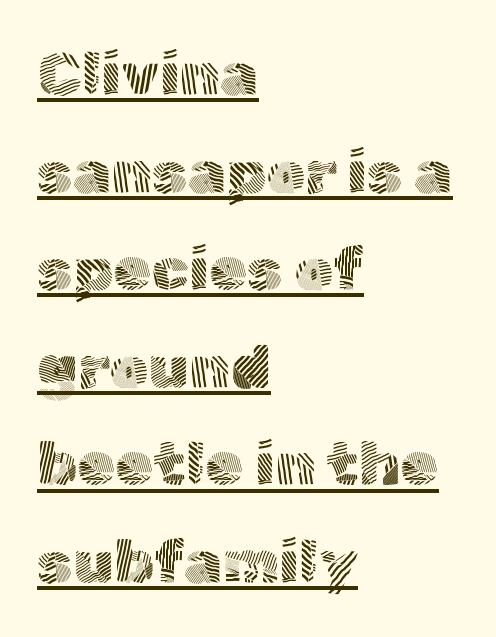
The image shows 61 px light sans-serif type, upright; set left-aligned, normal line spacing (1.6x), normal letter spacing, underlined; a medium x-height.
